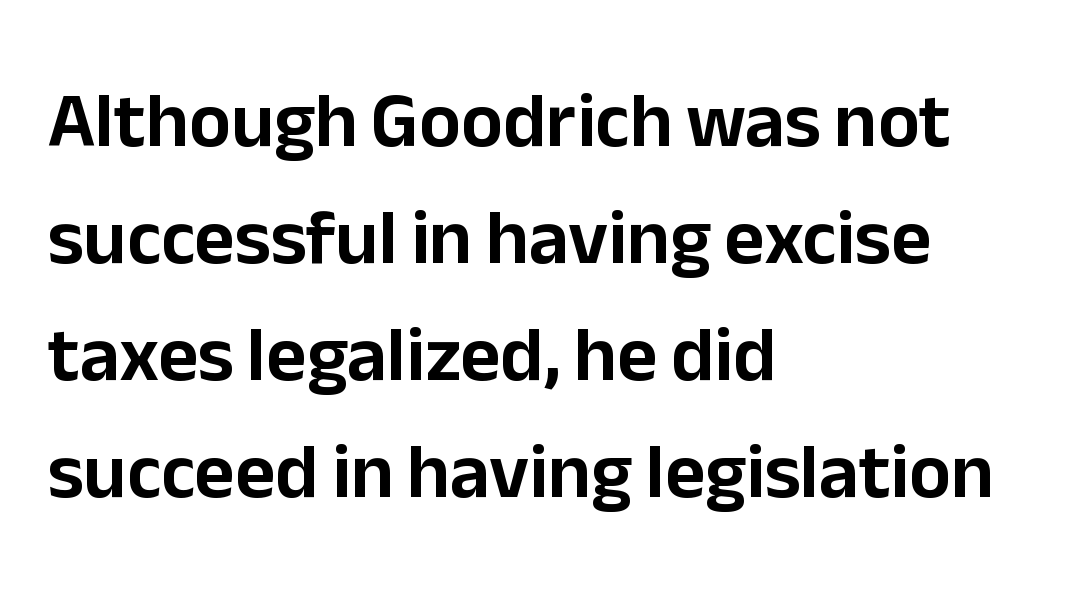
The image shows 78 px sans-serif type, upright; set left-aligned, normal line spacing (1.5x), normal letter spacing, not underlined; low stroke contrast and a medium x-height.
